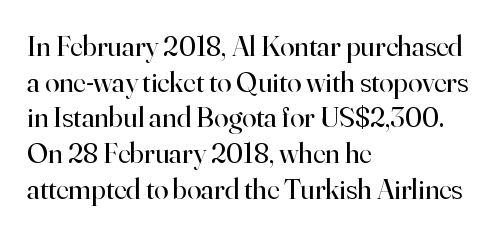
Q: Is the text bold? A: No.
Q: Is the text italic (slanted)? A: No, it is upright.
Q: Is the typeface a serif or a sans-serif typeface? A: Serif.
Q: Is the text underlined? A: No.
Q: How is the paragraph aligned? A: Left-aligned.
Q: Is the spacing between letters normal or unusually wide? A: Normal.
Q: Width (condensed, normal, or wide)? A: Normal.
Q: Stroke contrast? A: High.
Q: x-height? A: Small.
Q: Monospaced? A: No.
